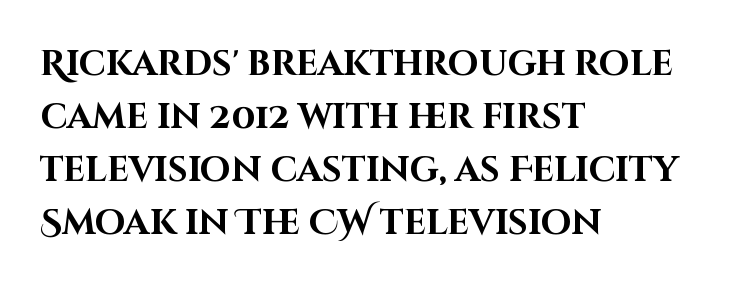
Descenders hang freely into open space. Each line starts at the same left margin while the right side varies. Rows of type keep a routine distance in the vertical direction. These lines are rendered in a variable-pitch font. The line texture is even and compact thanks to regular tracking.
